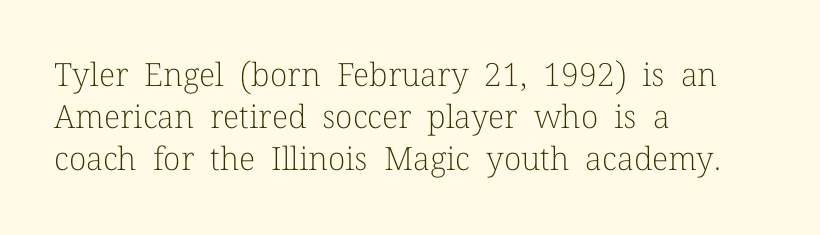
Nope, not italic — everything's standing straight. Characters follow at the spacing the type designer built in. To sum up the face: it has serifs. Heaviness? Minimal to ordinary, like unemphasized prose.
